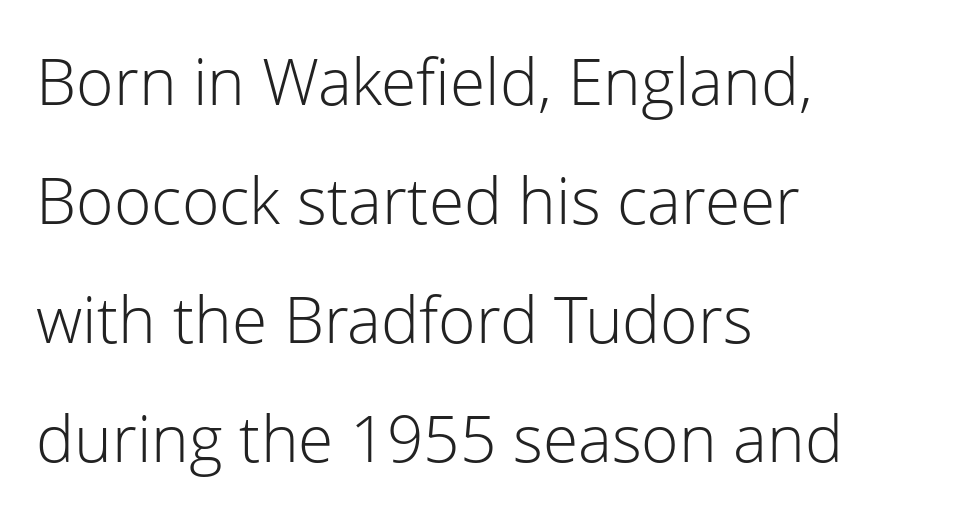
The image shows 64 px light sans-serif type, upright; set left-aligned, line spacing 1.86x, normal letter spacing, not underlined; low stroke contrast and a medium x-height.
